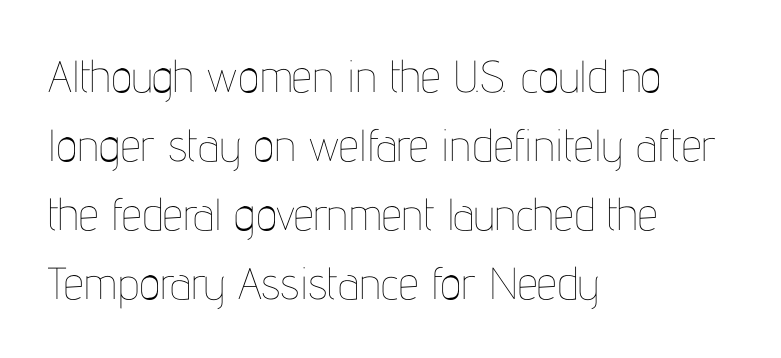
{"italic": "no", "bold": "no", "weight": "thin", "width": "condensed", "stroke_contrast": "low", "x_height": "medium", "monospaced": "no", "underline": "no", "align": "left", "line_spacing": "normal", "line_spacing_ratio": 1.53, "letter_spacing": "normal", "letter_spacing_em": 0.0, "glyph_px": 45}
